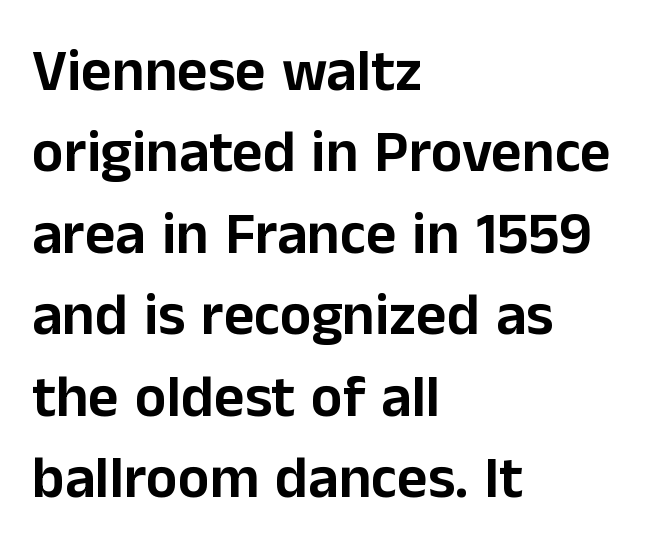
{"serif": "no", "italic": "no", "width": "normal", "stroke_contrast": "low", "x_height": "medium", "monospaced": "no", "underline": "no", "align": "left", "line_spacing": "normal", "line_spacing_ratio": 1.38, "letter_spacing": "normal", "letter_spacing_em": 0.0, "glyph_px": 59}
